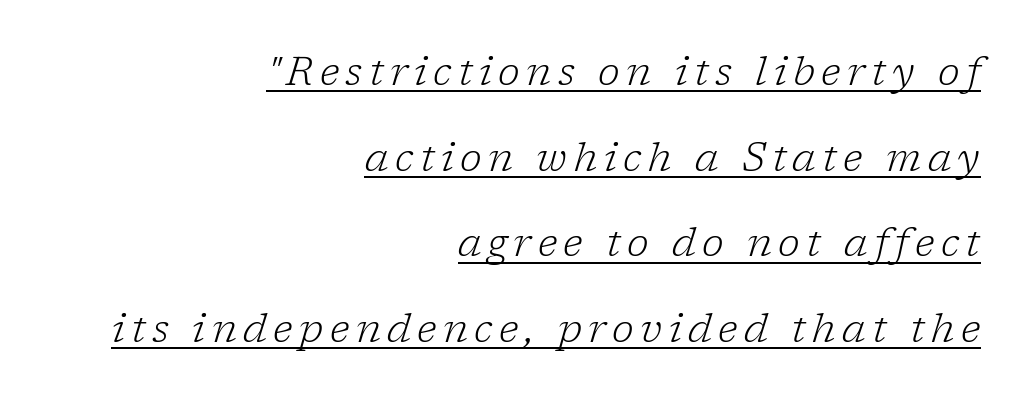
The image shows 40 px light serif type, italic (leaning right); set right-aligned, loose line spacing (2.14x), underlined; low stroke contrast and a medium x-height.
